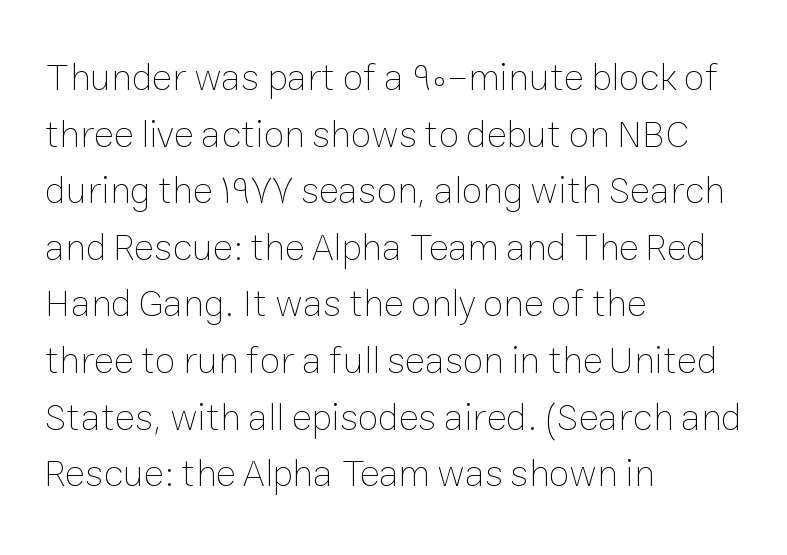
Q: Is the text bold? A: No.
Q: Is the text italic (slanted)? A: No, it is upright.
Q: Is the text underlined? A: No.
Q: How is the paragraph aligned? A: Left-aligned.
Q: Is the spacing between letters normal or unusually wide? A: Normal.
Q: Is the spacing between lines tight, normal or loose? A: Normal.
Q: Width (condensed, normal, or wide)? A: Normal.
Q: Stroke contrast? A: Low.
Q: x-height? A: Medium.
Q: Monospaced? A: No.
